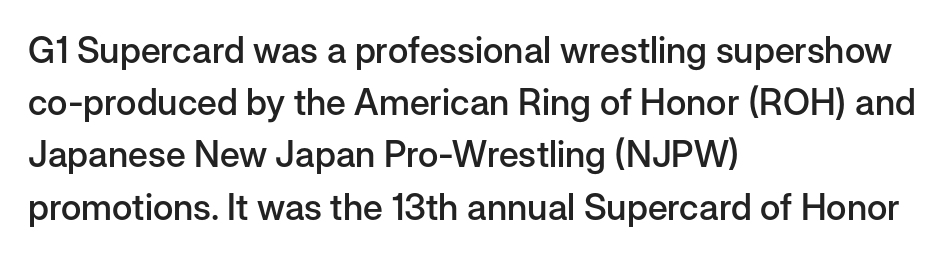
The image shows 36 px semibold sans-serif type, upright; set left-aligned, normal line spacing (1.45x), normal letter spacing, not underlined; low stroke contrast and a medium x-height.
